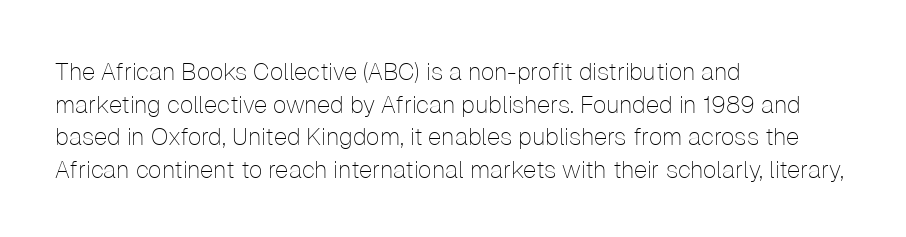
{"italic": "no", "bold": "no", "underline": "no", "align": "left", "line_spacing": "normal", "line_spacing_ratio": 1.36, "letter_spacing": "normal", "letter_spacing_em": 0.0, "glyph_px": 24}
